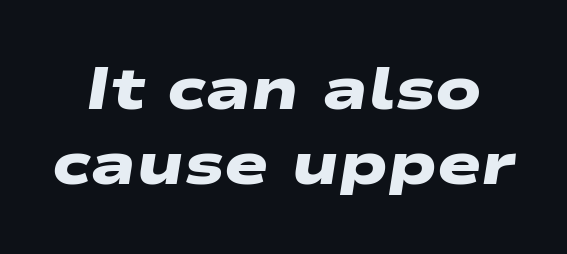
Q: Is the text bold? A: Yes.
Q: Is the typeface a serif or a sans-serif typeface? A: Sans-serif.
Q: Is the text underlined? A: No.
Q: Is the spacing between letters normal or unusually wide? A: Normal.
Q: Is the spacing between lines tight, normal or loose? A: Normal.
Q: Width (condensed, normal, or wide)? A: Wide.
Q: Stroke contrast? A: Low.
Q: x-height? A: Medium.
Q: Monospaced? A: No.
